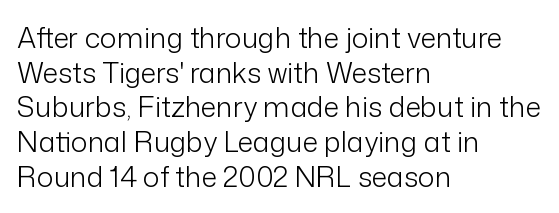
{"serif": "no", "italic": "no", "bold": "no", "weight": "light", "width": "normal", "stroke_contrast": "low", "x_height": "medium", "monospaced": "no", "underline": "no", "align": "left", "line_spacing_ratio": 1.24, "letter_spacing": "normal", "letter_spacing_em": 0.0, "glyph_px": 28}
